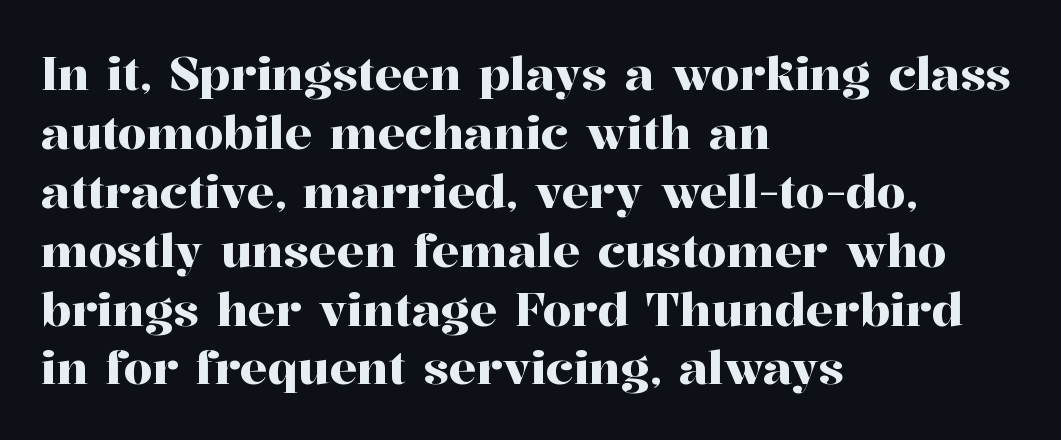
{"serif": "yes", "italic": "no", "width": "normal", "stroke_contrast": "high", "x_height": "medium", "monospaced": "no", "underline": "no", "align": "left", "line_spacing": "normal", "line_spacing_ratio": 1.28, "letter_spacing": "normal", "letter_spacing_em": 0.0, "glyph_px": 46}
